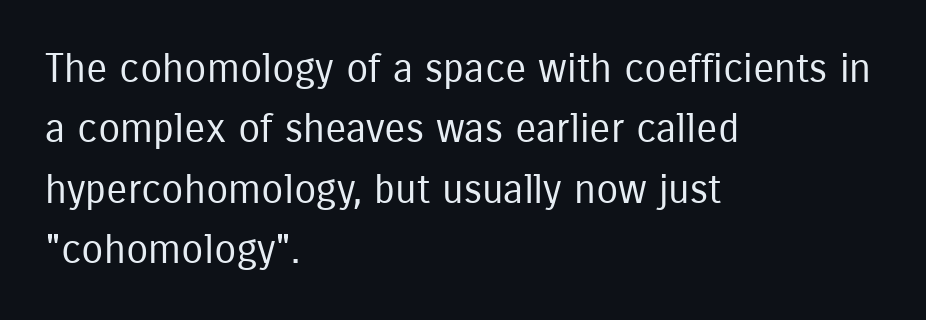
{"serif": "no", "italic": "no", "bold": "no", "weight": "regular", "width": "condensed", "stroke_contrast": "low", "x_height": "medium", "monospaced": "no", "underline": "no", "align": "left", "line_spacing": "normal", "line_spacing_ratio": 1.51, "letter_spacing": "normal", "letter_spacing_em": 0.0, "glyph_px": 40}
